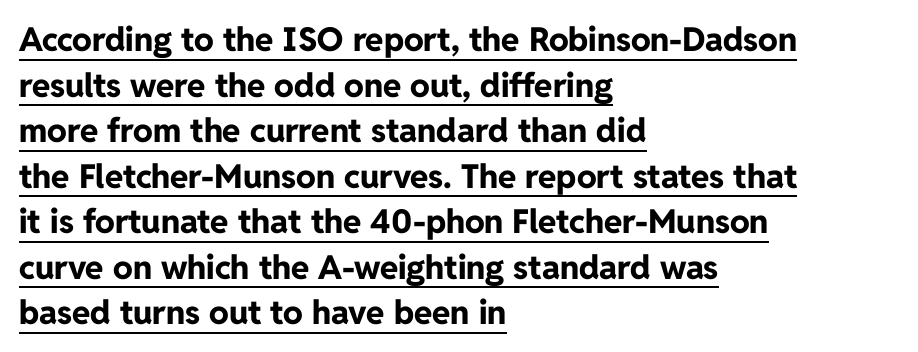
The face used here is rendered with its standard letterfit. Typographic density is high because the face is bold. To sum up the face: it is a sans, with no serifs. Posture: upright roman. Does the leading feel generous? No, just average. Caption: multi-line text, flush left, ragged right.
